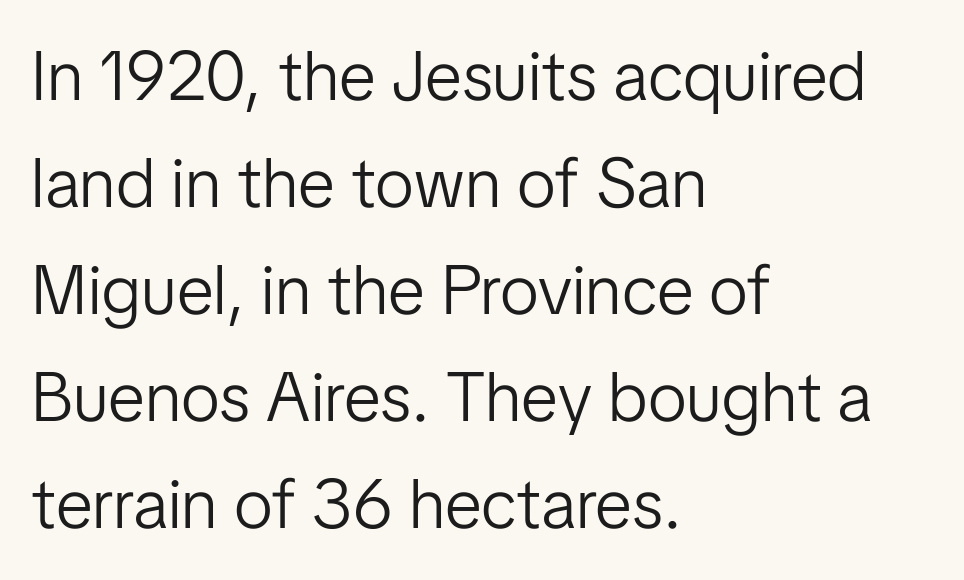
No italicization has been applied; the sample stays upright. Has an underline been added? It has not. Regarding serifs, this sample does without them. The paragraph has a hard left edge and a soft right edge. This sample has the flowing, uneven cadence of proportional lettering.
